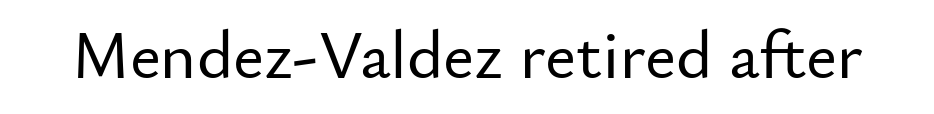
{"serif": "no", "italic": "no", "width": "normal", "stroke_contrast": "low", "x_height": "small", "monospaced": "no", "underline": "no", "letter_spacing": "normal", "letter_spacing_em": 0.0, "glyph_px": 68}
